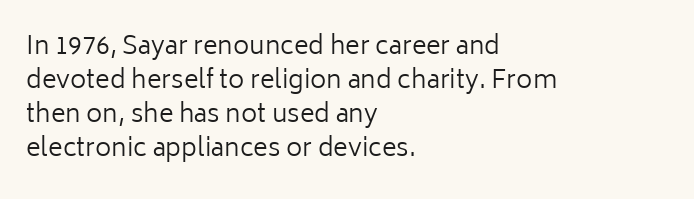
The image shows 25 px text type, upright; set left-aligned, normal line spacing (1.36x), normal letter spacing, not underlined.
